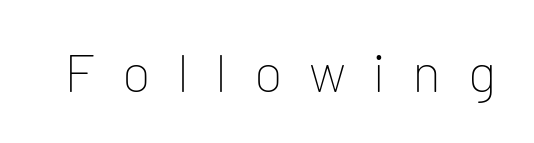
You could only call the tracking loose — the letters float apart. Are there feet on the stems? There aren't — it's a sans. Think standard paragraph weight, or any step lighter than that. Do the characters align in a grid? No, the font is proportional. Quick note: underline off.
